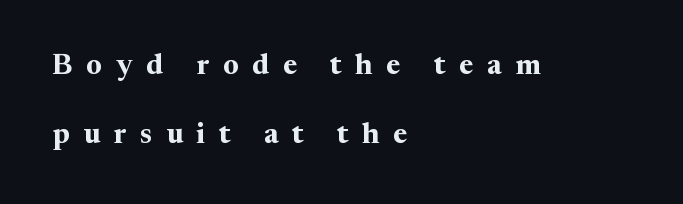
Q: Is the text bold? A: Yes.
Q: Is the text italic (slanted)? A: No, it is upright.
Q: Is the typeface a serif or a sans-serif typeface? A: Serif.
Q: Is the text underlined? A: No.
Q: How is the paragraph aligned? A: Left-aligned.
Q: Is the spacing between letters normal or unusually wide? A: Unusually wide.
Q: Is the spacing between lines tight, normal or loose? A: Loose.
Q: Width (condensed, normal, or wide)? A: Normal.
Q: Stroke contrast? A: Medium.
Q: x-height? A: Medium.
Q: Monospaced? A: No.
